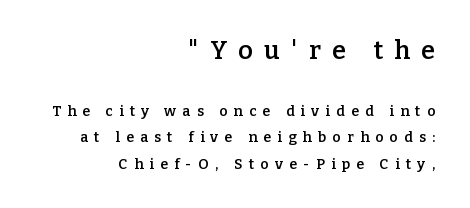
Q: Is the text bold? A: Semi-bold.
Q: Is the text italic (slanted)? A: No, it is upright.
Q: Is the text underlined? A: No.
Q: How is the paragraph aligned? A: Right-aligned.
Q: Is the spacing between letters normal or unusually wide? A: Unusually wide.
Q: Which block of text is set in a larger size, the first (top) or the second (bottom)? A: The first (top) one.
